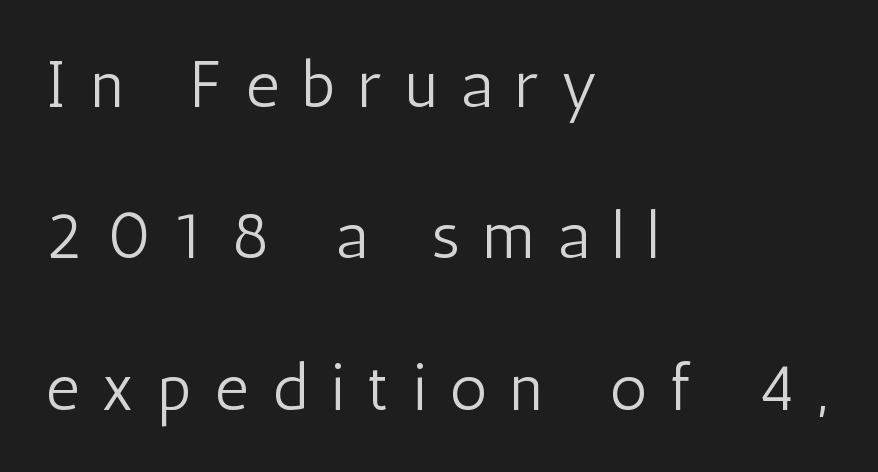
Q: Is the text bold? A: No.
Q: Is the text italic (slanted)? A: No, it is upright.
Q: Is the typeface a serif or a sans-serif typeface? A: Sans-serif.
Q: Is the text underlined? A: No.
Q: How is the paragraph aligned? A: Left-aligned.
Q: Is the spacing between letters normal or unusually wide? A: Unusually wide.
Q: Is the spacing between lines tight, normal or loose? A: Loose.
Q: Width (condensed, normal, or wide)? A: Condensed.
Q: Stroke contrast? A: Low.
Q: x-height? A: Medium.
Q: Monospaced? A: No.
